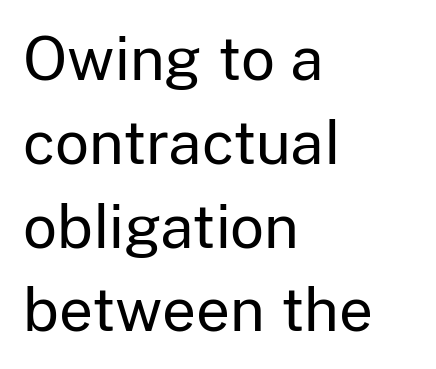
The image shows 59 px regular-weight sans-serif type, upright; set left-aligned, normal line spacing (1.42x), normal letter spacing, not underlined; low stroke contrast and a medium x-height.
